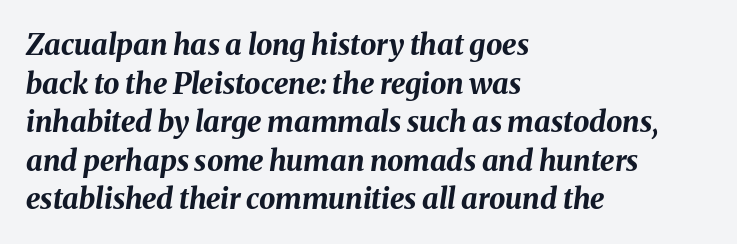
{"italic": "yes", "lean": "right", "slant_degrees": 8, "bold": "yes", "weight": "bold", "width": "normal", "stroke_contrast": "medium", "x_height": "medium", "monospaced": "no", "underline": "no", "align": "left", "line_spacing": "normal", "line_spacing_ratio": 1.33, "letter_spacing": "normal", "letter_spacing_em": 0.0, "glyph_px": 29}
